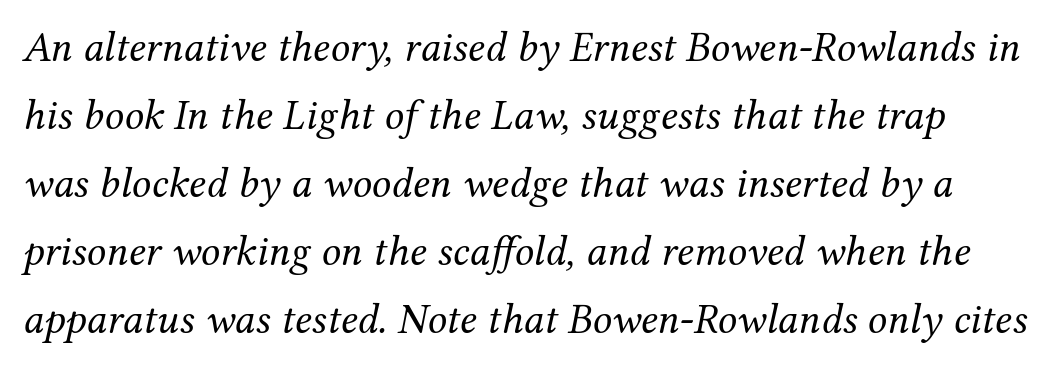
{"serif": "yes", "italic": "yes", "lean": "right", "slant_degrees": 12, "bold": "no", "weight": "regular", "width": "normal", "stroke_contrast": "medium", "x_height": "medium", "monospaced": "no", "underline": "no", "line_spacing": "normal", "line_spacing_ratio": 1.58, "letter_spacing": "normal", "letter_spacing_em": 0.0, "glyph_px": 43}
